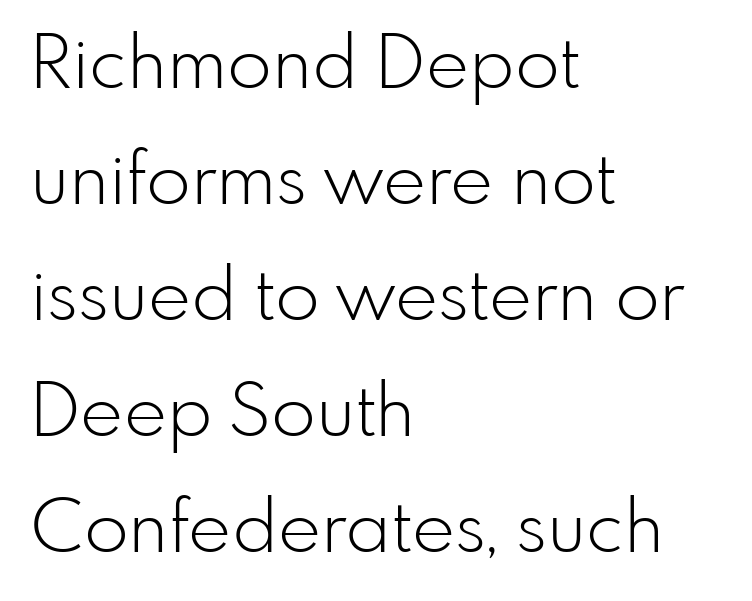
Caption: face not bold, strokes unweighted. These lines are composed in type without serifs. Glance below the letters and you will spot only blank space. The vertical gap from one line to the next is medium.
